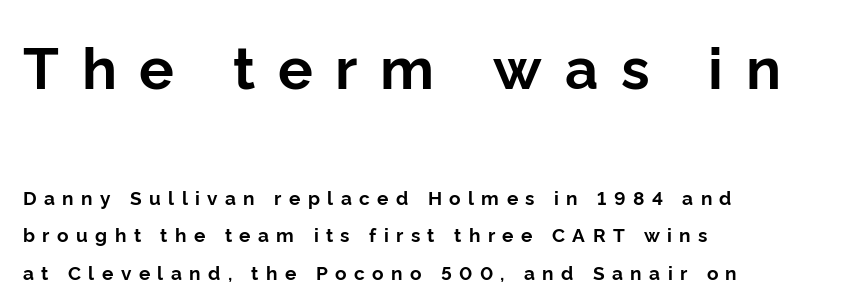
Q: Is the text bold? A: Yes.
Q: Is the text italic (slanted)? A: No, it is upright.
Q: Is the typeface a serif or a sans-serif typeface? A: Sans-serif.
Q: Is the text underlined? A: No.
Q: How is the paragraph aligned? A: Left-aligned.
Q: Is the spacing between letters normal or unusually wide? A: Unusually wide.
Q: Is the spacing between lines tight, normal or loose? A: Loose.
Q: Which block of text is set in a larger size, the first (top) or the second (bottom)? A: The first (top) one.
Q: Width (condensed, normal, or wide)? A: Normal.
Q: Stroke contrast? A: Low.
Q: x-height? A: Medium.
Q: Monospaced? A: No.
